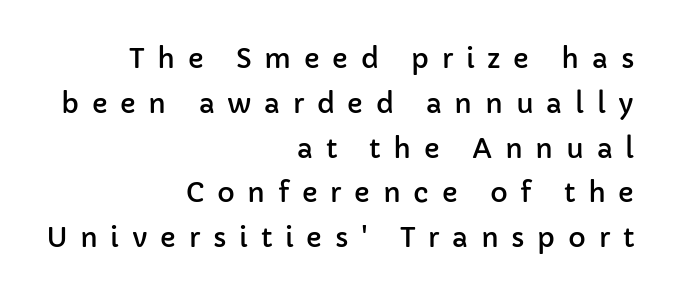
The passage shown has open, widely tracked lettering throughout. Words float on clear page, feet unadorned. Leftover space on each line is placed entirely before the opening word. The typography opts for an upright posture over an oblique one. Compared with typical paragraphs, the rows here are spaced about the same.
